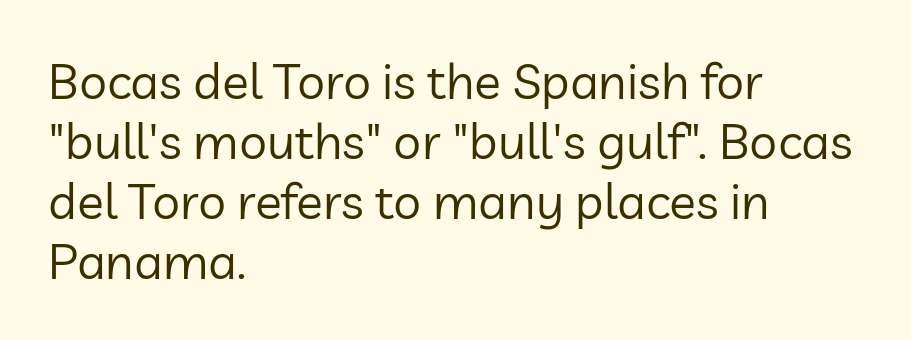
{"serif": "no", "italic": "no", "bold": "no", "weight": "regular", "width": "normal", "stroke_contrast": "low", "x_height": "medium", "monospaced": "no", "underline": "no", "align": "left", "line_spacing_ratio": 1.2, "letter_spacing": "normal", "letter_spacing_em": 0.0, "glyph_px": 50}
